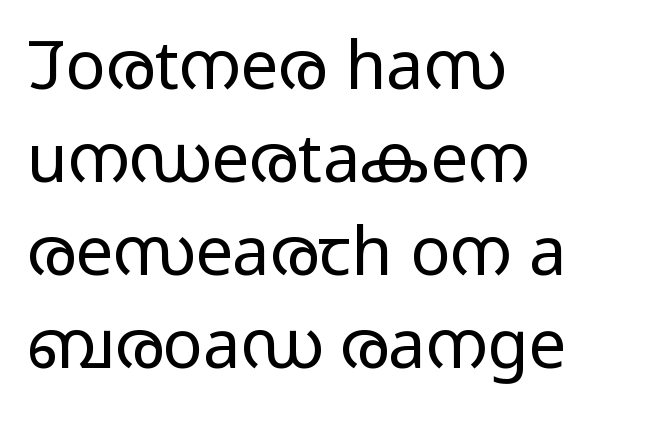
The image shows 67 px light, wide sans-serif type, upright; set left-aligned, normal line spacing (1.39x), normal letter spacing, not underlined; low stroke contrast and a medium x-height.
